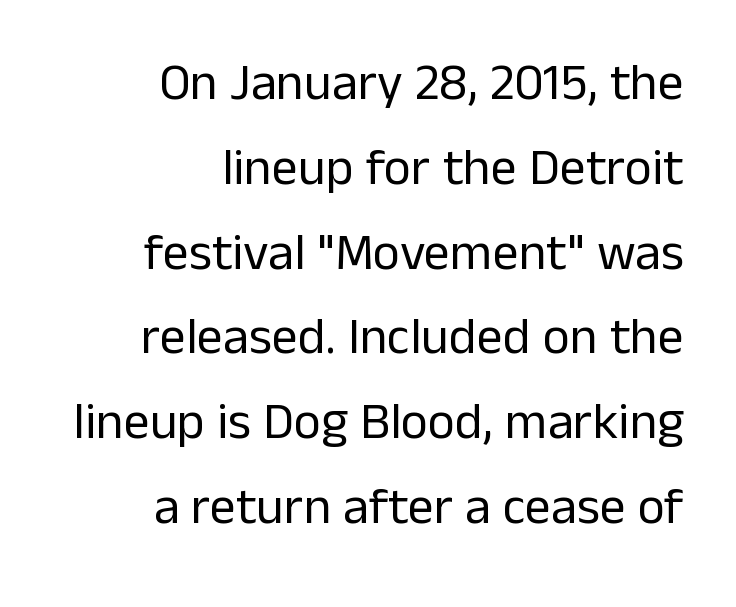
{"serif": "no", "italic": "no", "bold": "no", "weight": "regular", "width": "normal", "stroke_contrast": "low", "x_height": "medium", "monospaced": "no", "underline": "no", "align": "right", "line_spacing": "normal", "line_spacing_ratio": 1.63, "letter_spacing": "normal", "letter_spacing_em": 0.0, "glyph_px": 52}
